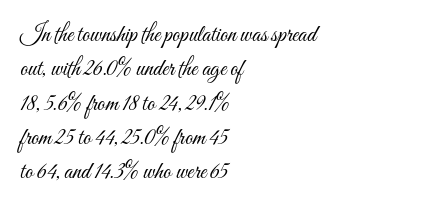
{"bold": "no", "underline": "no", "align": "left", "line_spacing": "normal", "line_spacing_ratio": 1.43, "letter_spacing": "normal", "letter_spacing_em": 0.0, "glyph_px": 24}
